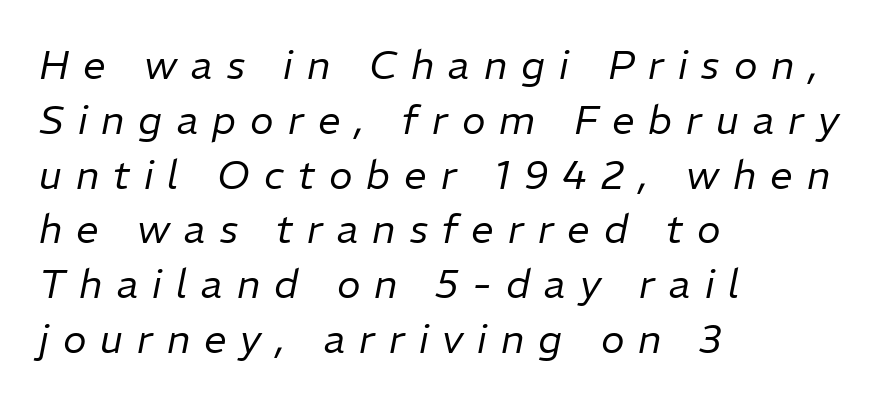
Q: Is the text bold? A: No.
Q: Is the text italic (slanted)? A: Yes, it leans right by about 11 degrees.
Q: Is the text underlined? A: No.
Q: How is the paragraph aligned? A: Left-aligned.
Q: Is the spacing between letters normal or unusually wide? A: Unusually wide.
Q: Is the spacing between lines tight, normal or loose? A: Normal.
Q: Width (condensed, normal, or wide)? A: Normal.
Q: Stroke contrast? A: Low.
Q: x-height? A: Medium.
Q: Monospaced? A: No.
